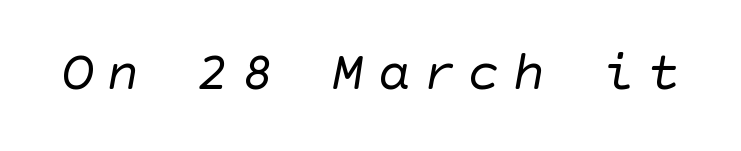
Honestly, there is no underline to notice here at all. Observe the absence of serifs on each vertical stroke in this sample. How are the letters spaced? Widely, with obvious added tracking. The strokes carry an ordinary text weight at most.
